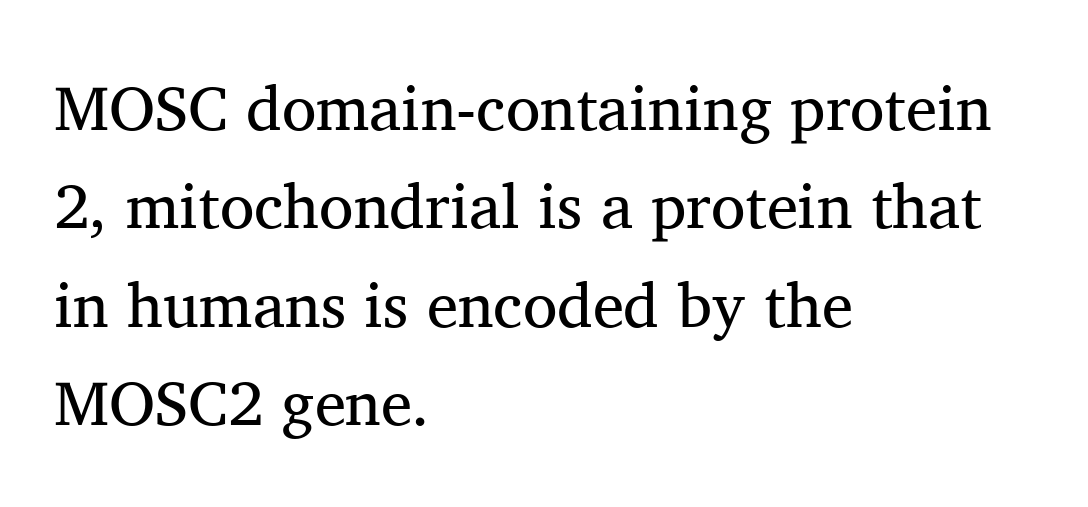
{"serif": "yes", "italic": "no", "bold": "no", "weight": "regular", "width": "normal", "stroke_contrast": "medium", "x_height": "medium", "monospaced": "no", "underline": "no", "align": "left", "line_spacing": "normal", "line_spacing_ratio": 1.56, "letter_spacing": "normal", "letter_spacing_em": 0.0, "glyph_px": 63}
